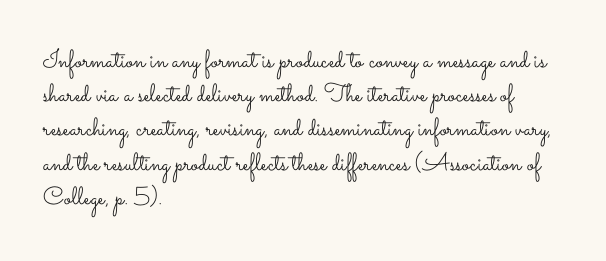
The image shows 25 px text type; set left-aligned, normal line spacing (1.37x), normal letter spacing, not underlined.
